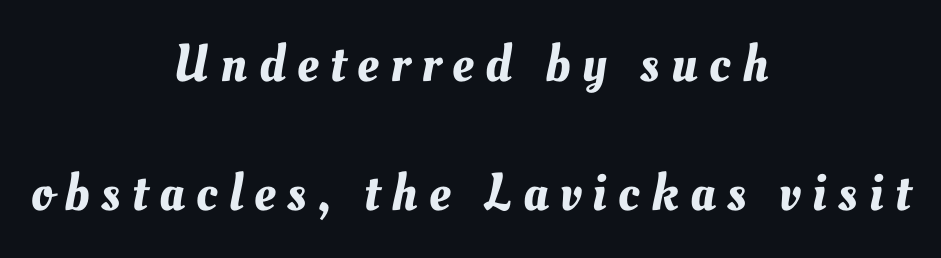
The image shows 53 px text type; set centered, loose line spacing (2.43x), unusually wide letter spacing (+0.22 em), not underlined; medium stroke contrast and a small x-height.
